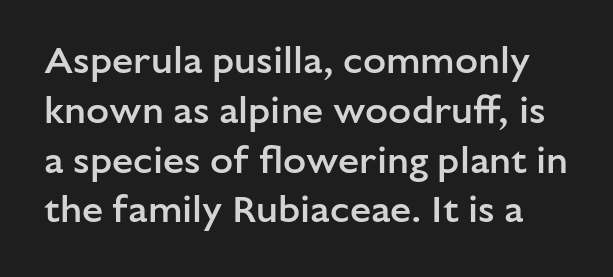
Any mark beneath the type? The region is blank. Classification — sans serif. The letters sit at their default tracking, neither squeezed nor spread. Emphasis by weight is partial: semibold. The letters advance in unequal steps, a hallmark of proportional type.
